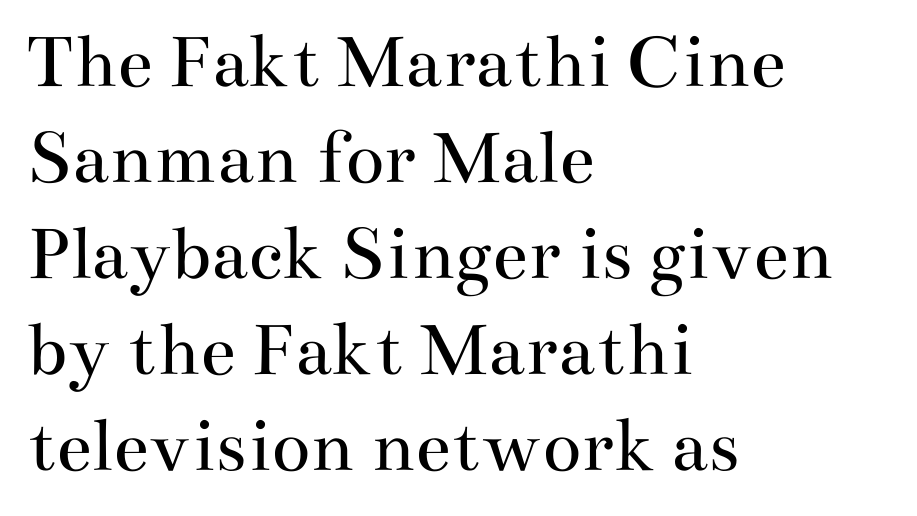
Q: Is the text bold? A: No.
Q: Is the text italic (slanted)? A: No, it is upright.
Q: Is the typeface a serif or a sans-serif typeface? A: Serif.
Q: Is the text underlined? A: No.
Q: How is the paragraph aligned? A: Left-aligned.
Q: Is the spacing between letters normal or unusually wide? A: Normal.
Q: Width (condensed, normal, or wide)? A: Wide.
Q: Stroke contrast? A: Medium.
Q: x-height? A: Small.
Q: Monospaced? A: No.
